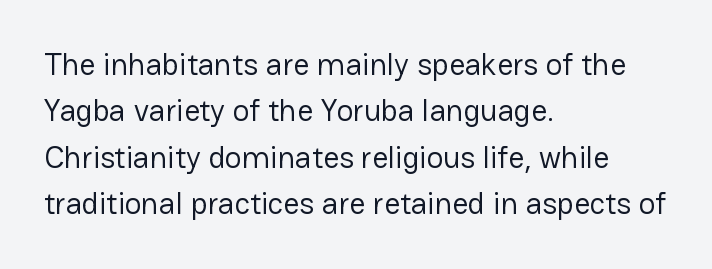
The image shows 31 px regular-weight sans-serif type, upright; set left-aligned, normal line spacing (1.5x), normal letter spacing, not underlined; low stroke contrast and a medium x-height.
